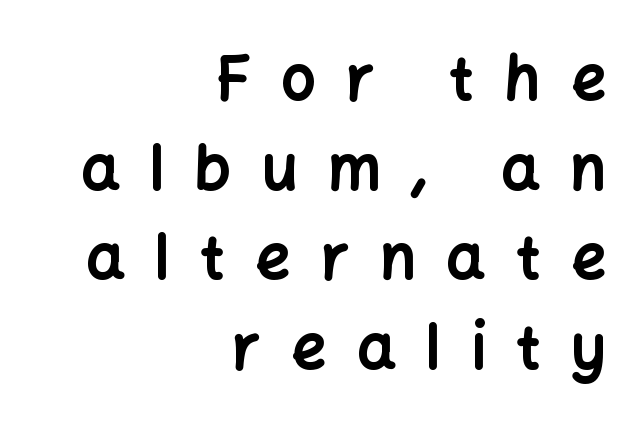
The image shows 61 px bold sans-serif type, upright; set right-aligned, normal line spacing (1.47x), unusually wide letter spacing (+0.5 em), not underlined; low stroke contrast and a medium x-height.
